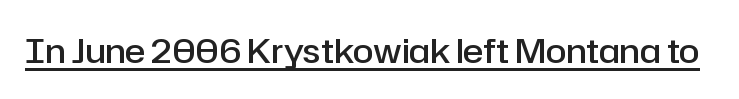
The image shows 34 px semibold sans-serif type, upright; set normal letter spacing, underlined; low stroke contrast and a medium x-height.
